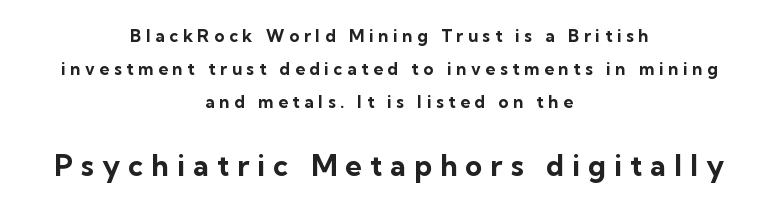
These lines are rendered in a variable-pitch font. Tall strokes in this sample are plumb rather than angled. Thick stems and heavy bowls — unmistakably bold. Centered paragraph, ragged on both sides. The horizontal fit of the characters is loose and conspicuously gappy.
